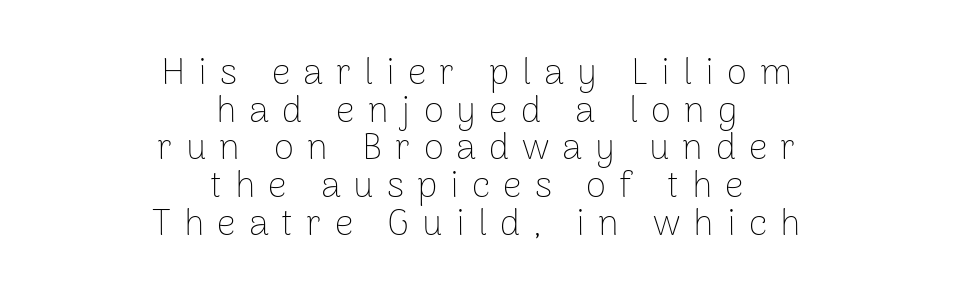
The text was rendered using a sans face with plain stroke endings. The strokes are not fattened; the text isn't bold. The leading is snug, giving the passage a crowded texture. Type without underlining.
